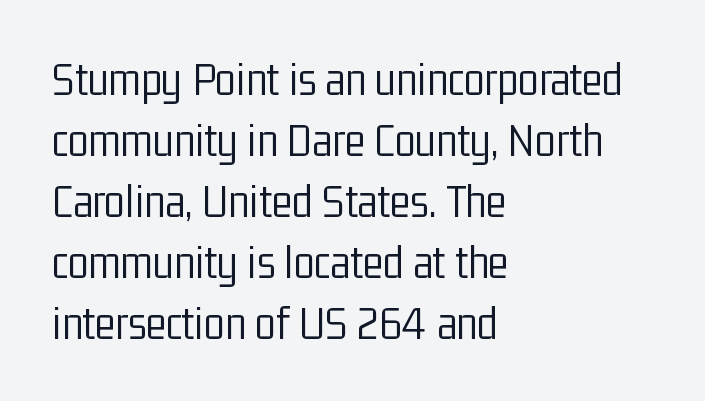
{"serif": "no", "italic": "no", "bold": "no", "weight": "light", "width": "condensed", "stroke_contrast": "low", "x_height": "medium", "monospaced": "no", "underline": "no", "align": "left", "line_spacing": "normal", "line_spacing_ratio": 1.27, "letter_spacing": "normal", "letter_spacing_em": 0.0, "glyph_px": 48}
